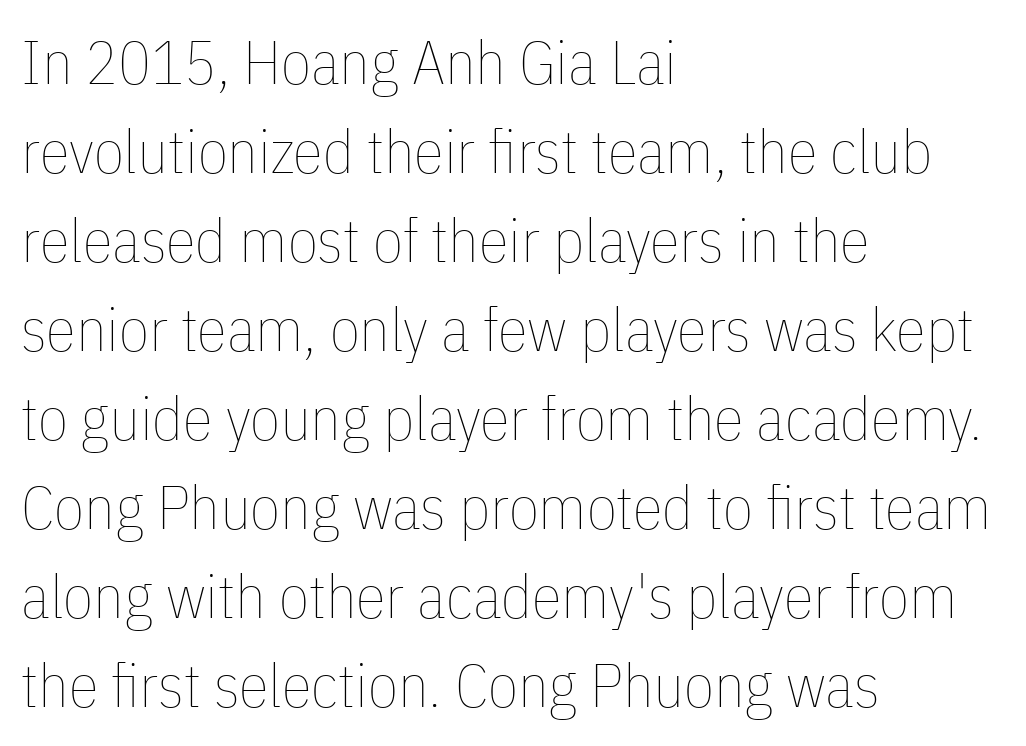
{"italic": "no", "bold": "no", "weight": "thin", "width": "condensed", "stroke_contrast": "low", "x_height": "medium", "monospaced": "no", "underline": "no", "align": "left", "line_spacing": "normal", "line_spacing_ratio": 1.46, "letter_spacing": "normal", "letter_spacing_em": 0.0, "glyph_px": 61}
